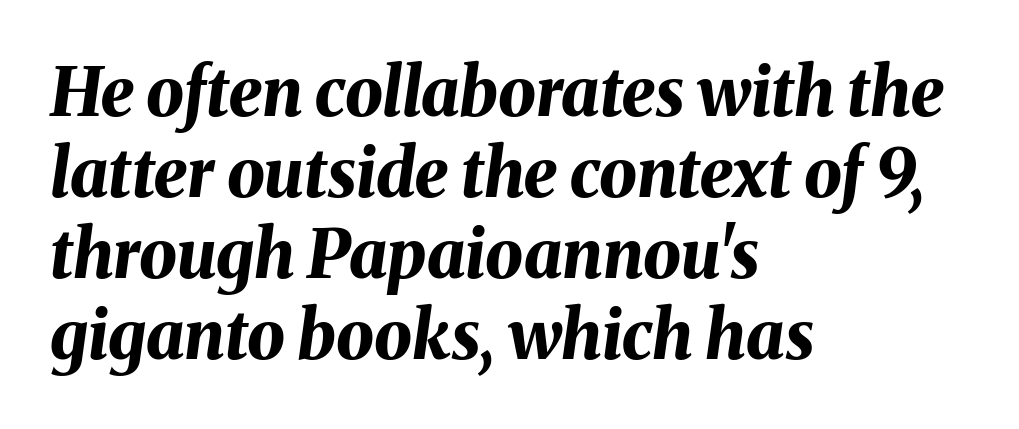
The image shows 67 px bold type, italic (leaning right); set left-aligned, line spacing 1.21x, normal letter spacing, not underlined; medium stroke contrast and a medium x-height.
